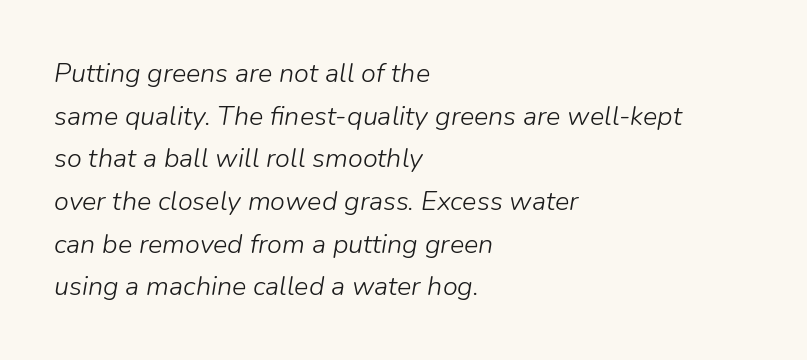
The image shows 27 px text type, italic (leaning right); set left-aligned, normal line spacing (1.58x), normal letter spacing, not underlined.
